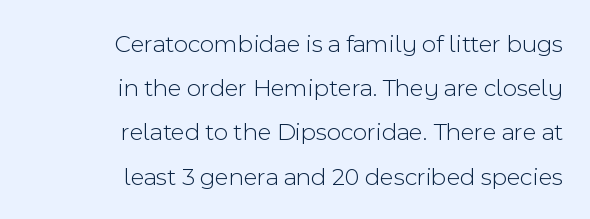
Q: Is the text bold? A: No.
Q: Is the text italic (slanted)? A: No, it is upright.
Q: Is the text underlined? A: No.
Q: How is the paragraph aligned? A: Right-aligned.
Q: Is the spacing between letters normal or unusually wide? A: Normal.
